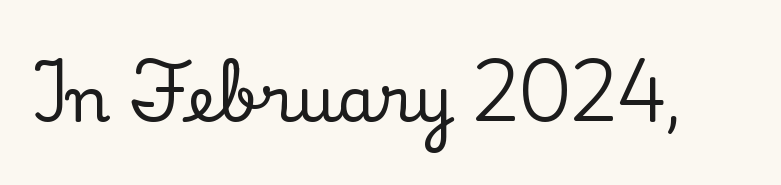
The image shows 62 px serif type, upright; set normal letter spacing, not underlined; low stroke contrast and a small x-height.
